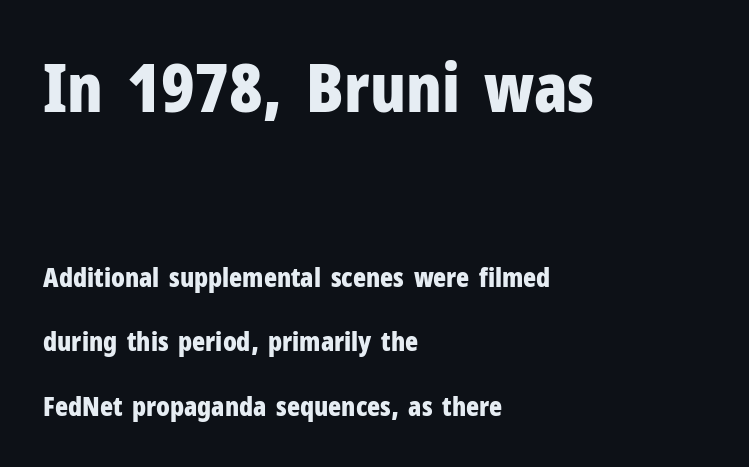
A classic flush-left, rag-right setting is used for this passage. Italic? Not at all — the glyphs are vertical. Is there much room between lines? Yes — plenty of vertical air separates them. Typesetter's note: full bold, strokes at maximum text heaviness.
